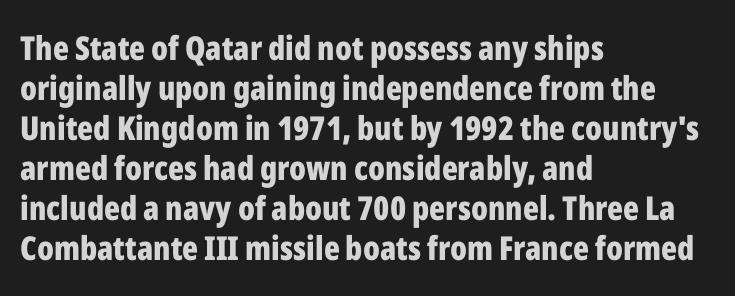
The image shows 33 px bold, condensed sans-serif type, upright; set left-aligned, line spacing 1.21x, normal letter spacing, not underlined; low stroke contrast and a medium x-height.
